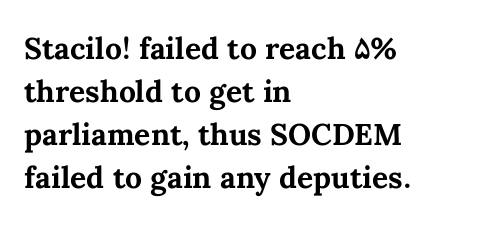
{"italic": "no", "bold": "yes", "weight": "bold", "width": "normal", "stroke_contrast": "medium", "x_height": "medium", "monospaced": "no", "underline": "no", "align": "left", "line_spacing": "normal", "line_spacing_ratio": 1.43, "letter_spacing": "normal", "letter_spacing_em": 0.0, "glyph_px": 30}
